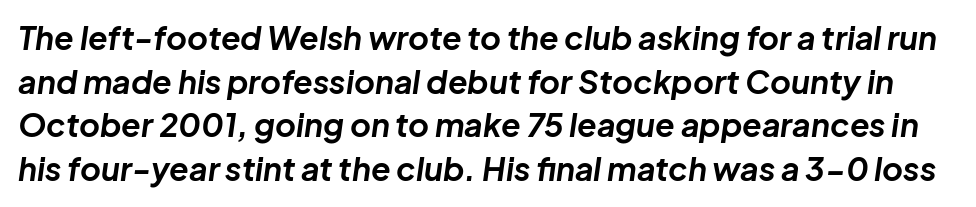
The image shows 32 px bold type, italic (leaning right); set normal line spacing (1.36x), normal letter spacing, not underlined; low stroke contrast and a medium x-height.
